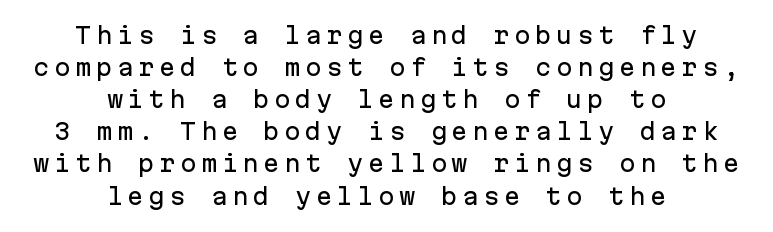
Q: Is the text italic (slanted)? A: No, it is upright.
Q: Is the text underlined? A: No.
Q: How is the paragraph aligned? A: Centered.
Q: Is the spacing between letters normal or unusually wide? A: Unusually wide.
Q: Is the spacing between lines tight, normal or loose? A: Normal.
